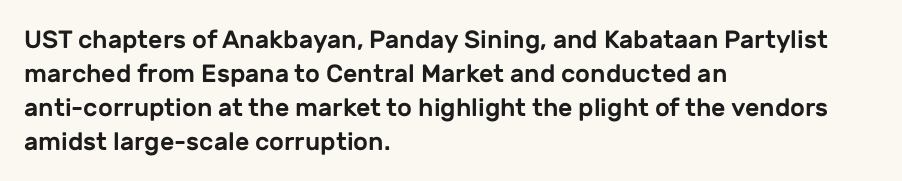
{"italic": "no", "underline": "no", "align": "left", "line_spacing": "normal", "line_spacing_ratio": 1.36, "letter_spacing": "normal", "letter_spacing_em": 0.0, "glyph_px": 25}
